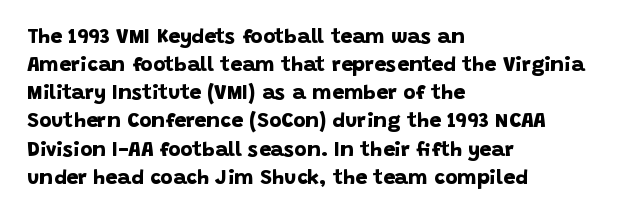
Horizontal bands of white between lines are of average thickness. The face used here is rendered with its standard letterfit. Caption: bold face, heavy strokes. Which margin do the lines hug? The left one — the right edge is uneven. A clean baseline with only descenders dipping below it.
